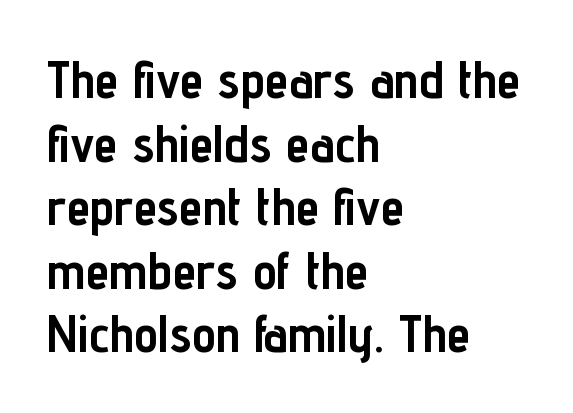
{"serif": "no", "italic": "no", "bold": "yes", "weight": "semibold", "width": "condensed", "stroke_contrast": "low", "x_height": "medium", "monospaced": "no", "underline": "no", "align": "left", "line_spacing_ratio": 1.2, "letter_spacing": "normal", "letter_spacing_em": 0.0, "glyph_px": 53}
